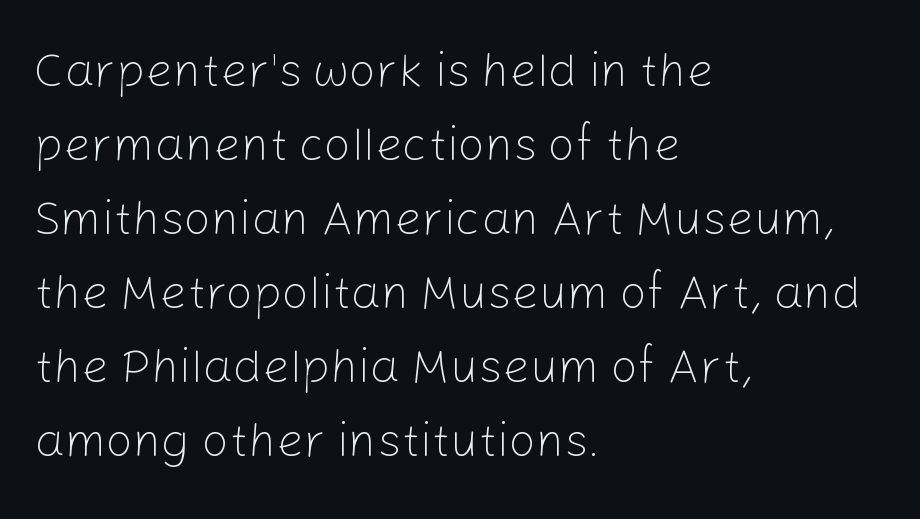
The image shows 48 px light sans-serif type, upright; set left-aligned, normal line spacing (1.54x), normal letter spacing, not underlined; low stroke contrast and a medium x-height.
